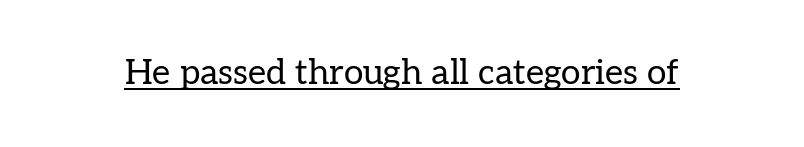
{"serif": "yes", "italic": "no", "bold": "no", "weight": "regular", "width": "normal", "stroke_contrast": "low", "x_height": "medium", "monospaced": "no", "underline": "yes", "letter_spacing": "normal", "letter_spacing_em": 0.0, "glyph_px": 35}
